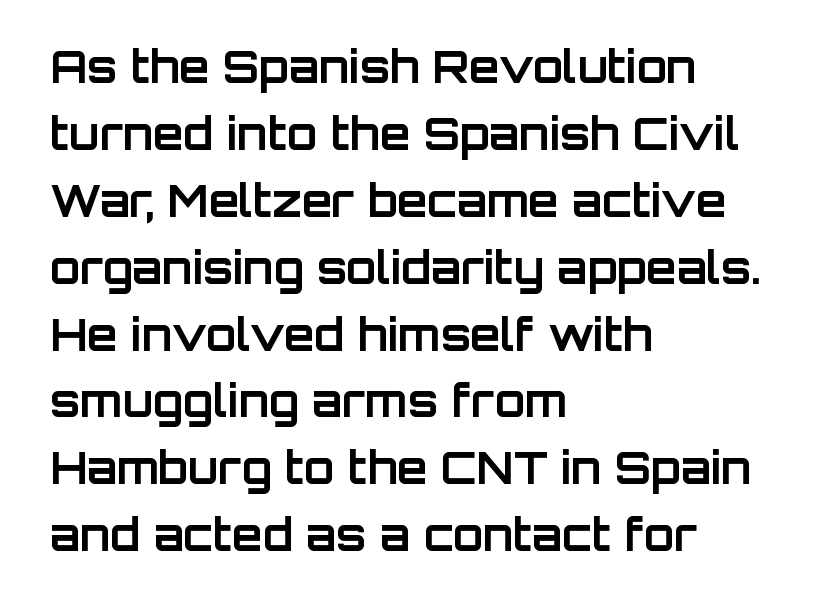
Q: Is the text bold? A: Yes.
Q: Is the text italic (slanted)? A: No, it is upright.
Q: Is the typeface a serif or a sans-serif typeface? A: Sans-serif.
Q: Is the text underlined? A: No.
Q: How is the paragraph aligned? A: Left-aligned.
Q: Is the spacing between letters normal or unusually wide? A: Normal.
Q: Is the spacing between lines tight, normal or loose? A: Normal.
Q: Width (condensed, normal, or wide)? A: Normal.
Q: Stroke contrast? A: Low.
Q: x-height? A: Large.
Q: Monospaced? A: No.
